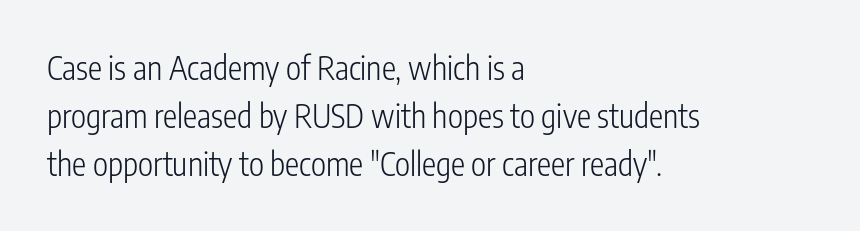
The image shows 32 px light, condensed sans-serif type, upright; set left-aligned, normal line spacing (1.5x), normal letter spacing, not underlined; low stroke contrast and a medium x-height.
